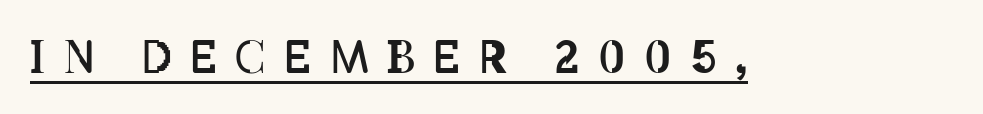
The image shows 44 px regular-weight, condensed type, upright; set unusually wide letter spacing (+0.41 em), underlined; low stroke contrast and a large x-height.
